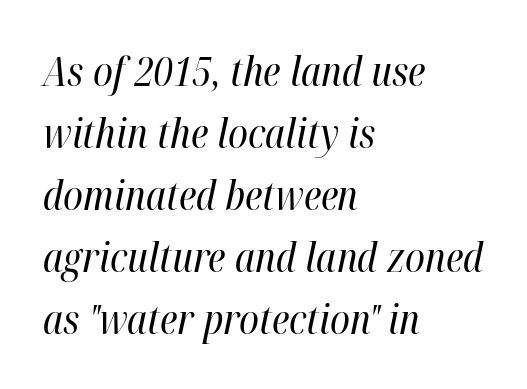
{"italic": "yes", "lean": "right", "slant_degrees": 12, "bold": "no", "weight": "regular", "width": "condensed", "stroke_contrast": "high", "x_height": "medium", "monospaced": "no", "underline": "no", "align": "left", "line_spacing": "normal", "line_spacing_ratio": 1.55, "letter_spacing": "normal", "letter_spacing_em": 0.0, "glyph_px": 40}
